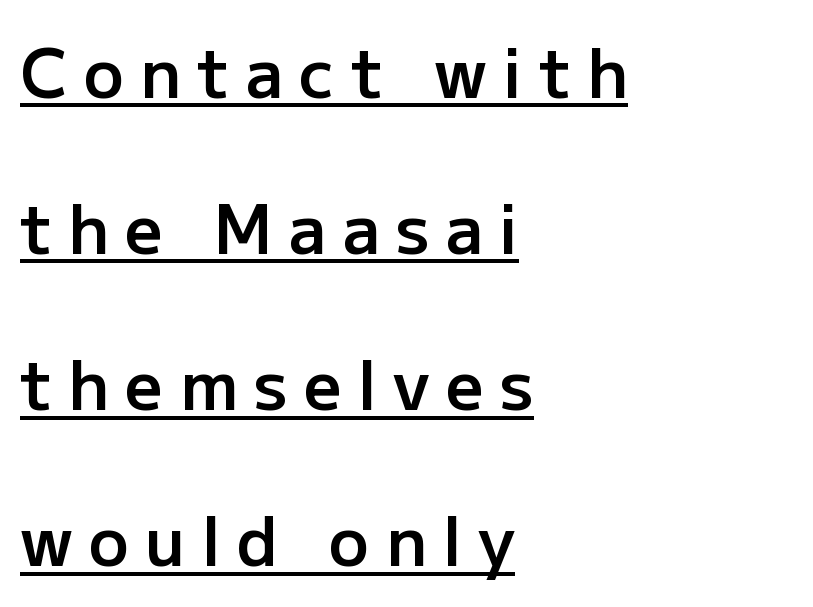
The image shows 67 px semibold sans-serif type, upright; set left-aligned, loose line spacing (2.33x), unusually wide letter spacing (+0.24 em), underlined; low stroke contrast and a medium x-height.
